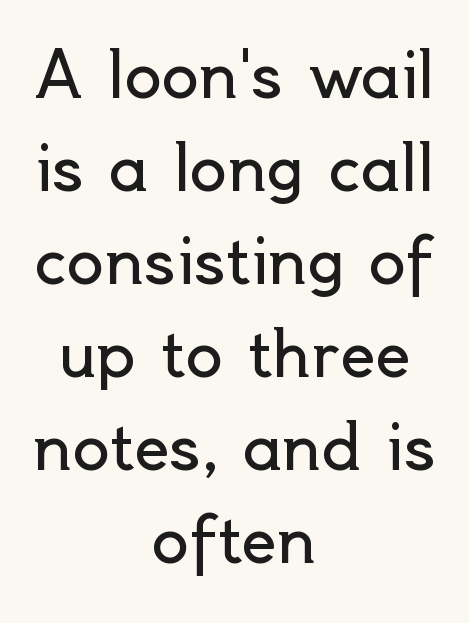
The image shows 62 px regular-weight sans-serif type, upright; set centered, normal line spacing (1.5x), normal letter spacing, not underlined; a small x-height.
